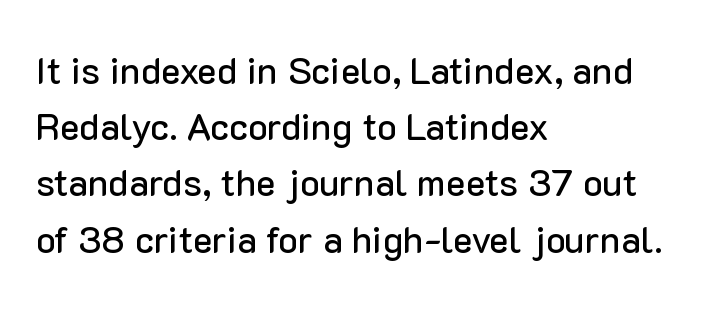
The image shows 37 px sans-serif type, upright; set left-aligned, normal line spacing (1.52x), normal letter spacing, not underlined; low stroke contrast and a medium x-height.
